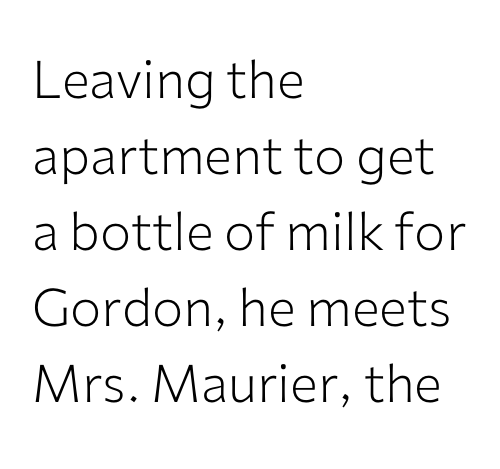
Q: Is the text bold? A: No.
Q: Is the text italic (slanted)? A: No, it is upright.
Q: Is the typeface a serif or a sans-serif typeface? A: Sans-serif.
Q: Is the text underlined? A: No.
Q: How is the paragraph aligned? A: Left-aligned.
Q: Is the spacing between letters normal or unusually wide? A: Normal.
Q: Is the spacing between lines tight, normal or loose? A: Normal.
Q: Width (condensed, normal, or wide)? A: Normal.
Q: Stroke contrast? A: Low.
Q: x-height? A: Medium.
Q: Monospaced? A: No.
